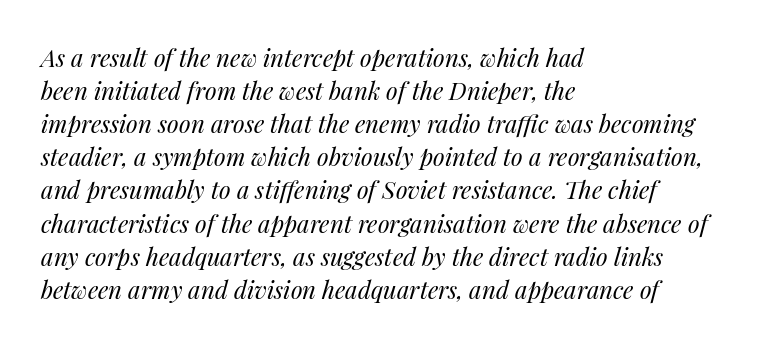
Q: Is the text bold? A: No.
Q: Is the text italic (slanted)? A: Yes, it leans right by about 14 degrees.
Q: Is the text underlined? A: No.
Q: How is the paragraph aligned? A: Left-aligned.
Q: Is the spacing between letters normal or unusually wide? A: Normal.
Q: Is the spacing between lines tight, normal or loose? A: Normal.
